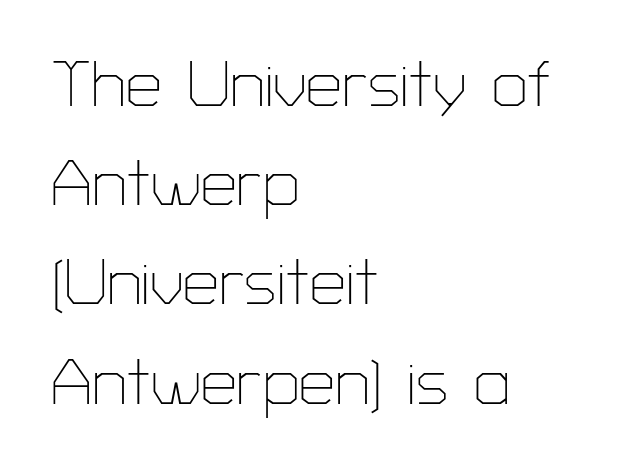
{"serif": "no", "italic": "no", "bold": "no", "weight": "thin", "width": "normal", "stroke_contrast": "low", "x_height": "medium", "monospaced": "no", "underline": "no", "align": "left", "line_spacing": "normal", "line_spacing_ratio": 1.55, "letter_spacing": "normal", "letter_spacing_em": 0.0, "glyph_px": 64}
